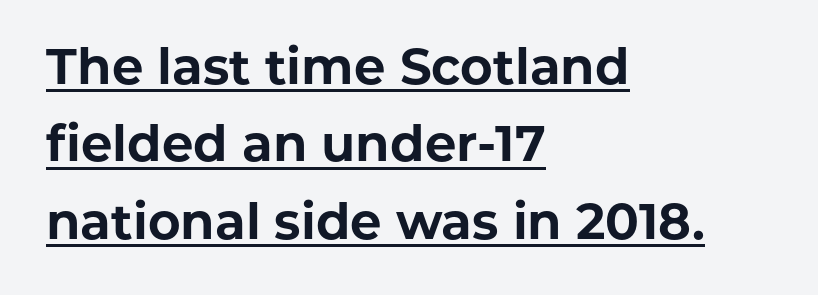
Q: Is the text bold? A: Yes.
Q: Is the text italic (slanted)? A: No, it is upright.
Q: Is the typeface a serif or a sans-serif typeface? A: Sans-serif.
Q: Is the text underlined? A: Yes.
Q: How is the paragraph aligned? A: Left-aligned.
Q: Is the spacing between letters normal or unusually wide? A: Normal.
Q: Is the spacing between lines tight, normal or loose? A: Normal.
Q: Width (condensed, normal, or wide)? A: Normal.
Q: Stroke contrast? A: Low.
Q: x-height? A: Medium.
Q: Monospaced? A: No.
